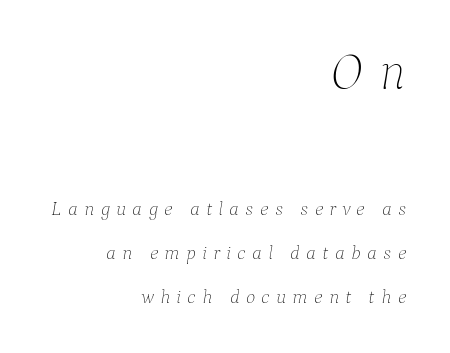
Q: Is the text bold? A: No.
Q: Is the text italic (slanted)? A: Yes, it leans right by about 9 degrees.
Q: Is the text underlined? A: No.
Q: How is the paragraph aligned? A: Right-aligned.
Q: Is the spacing between letters normal or unusually wide? A: Unusually wide.
Q: Is the spacing between lines tight, normal or loose? A: Loose.
Q: Which block of text is set in a larger size, the first (top) or the second (bottom)? A: The first (top) one.
Q: Width (condensed, normal, or wide)? A: Normal.
Q: Stroke contrast? A: Low.
Q: x-height? A: Medium.
Q: Monospaced? A: No.
